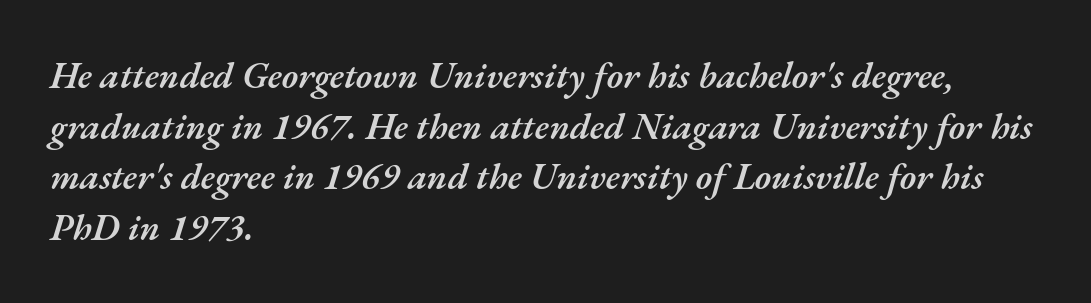
{"italic": "yes", "lean": "right", "slant_degrees": 17, "bold": "semi", "weight": "semibold", "width": "normal", "stroke_contrast": "medium", "x_height": "small", "monospaced": "no", "underline": "no", "align": "left", "line_spacing": "normal", "line_spacing_ratio": 1.37, "letter_spacing": "normal", "letter_spacing_em": 0.0, "glyph_px": 37}
